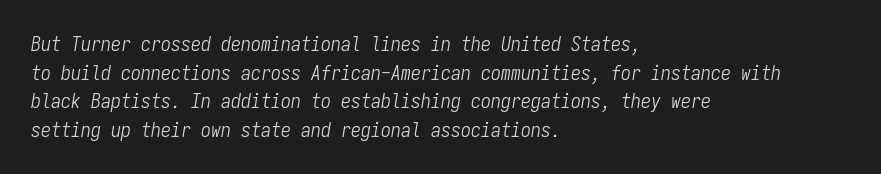
Designer's note — italics engaged. No letter is thick-stroked: the sample isn't bold. Underlining? Definitely not there. Whoever set this chose a conventional vertical rhythm. The tracking reads as untouched default to a designer's eye.
